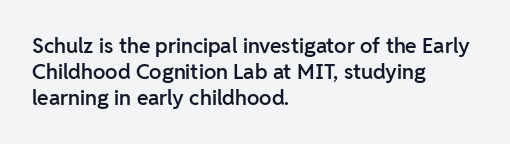
The image shows 21 px text type, upright; set left-aligned, line spacing 1.24x, normal letter spacing, not underlined.
